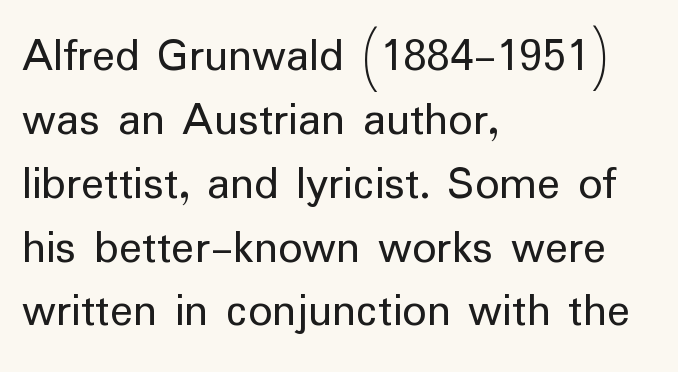
The image shows 48 px regular-weight sans-serif type, upright; set left-aligned, normal line spacing (1.33x), normal letter spacing, not underlined; low stroke contrast and a medium x-height.
